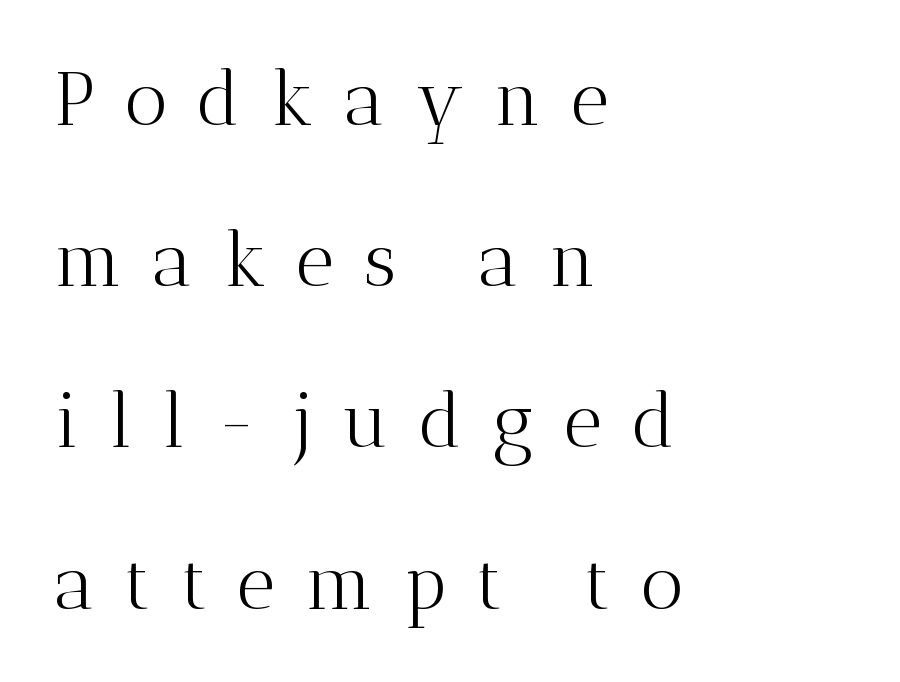
The image shows 75 px light serif type, upright; set left-aligned, loose line spacing (2.15x), unusually wide letter spacing (+0.4 em), not underlined; medium stroke contrast and a medium x-height.
